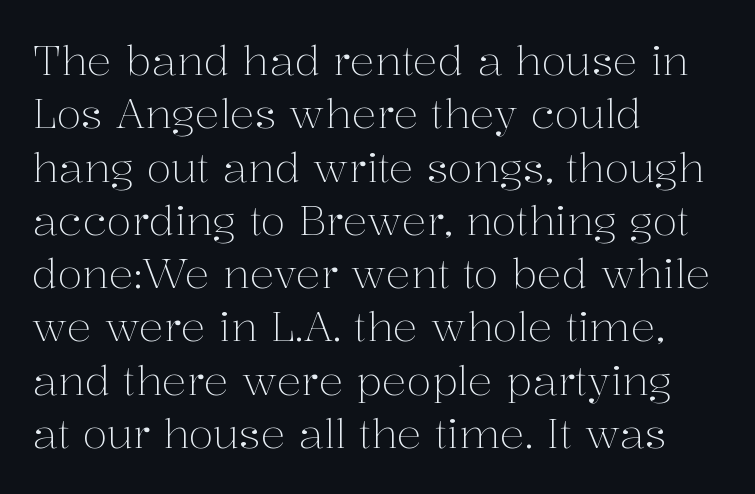
Q: Is the text bold? A: No.
Q: Is the text italic (slanted)? A: No, it is upright.
Q: Is the typeface a serif or a sans-serif typeface? A: Serif.
Q: Is the text underlined? A: No.
Q: How is the paragraph aligned? A: Left-aligned.
Q: Is the spacing between letters normal or unusually wide? A: Normal.
Q: Is the spacing between lines tight, normal or loose? A: Normal.
Q: Width (condensed, normal, or wide)? A: Normal.
Q: Stroke contrast? A: Medium.
Q: x-height? A: Medium.
Q: Monospaced? A: No.
